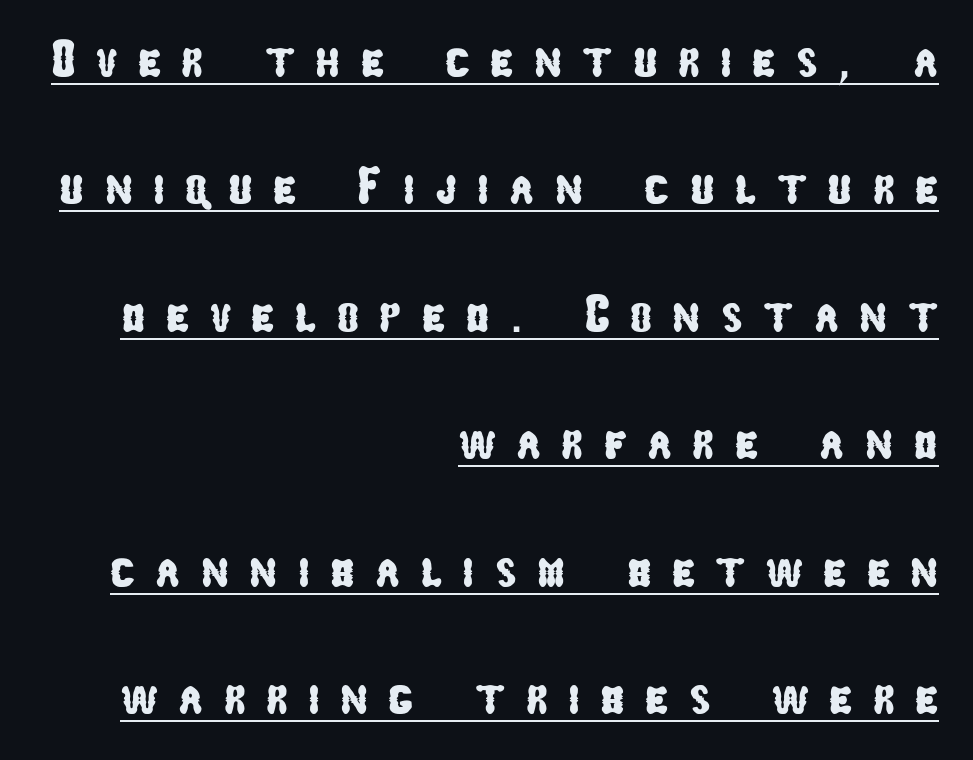
Q: Is the typeface a serif or a sans-serif typeface? A: Sans-serif.
Q: Is the text underlined? A: Yes.
Q: How is the paragraph aligned? A: Right-aligned.
Q: Is the spacing between letters normal or unusually wide? A: Unusually wide.
Q: Is the spacing between lines tight, normal or loose? A: Loose.
Q: Width (condensed, normal, or wide)? A: Condensed.
Q: Stroke contrast? A: Low.
Q: x-height? A: Medium.
Q: Monospaced? A: No.
